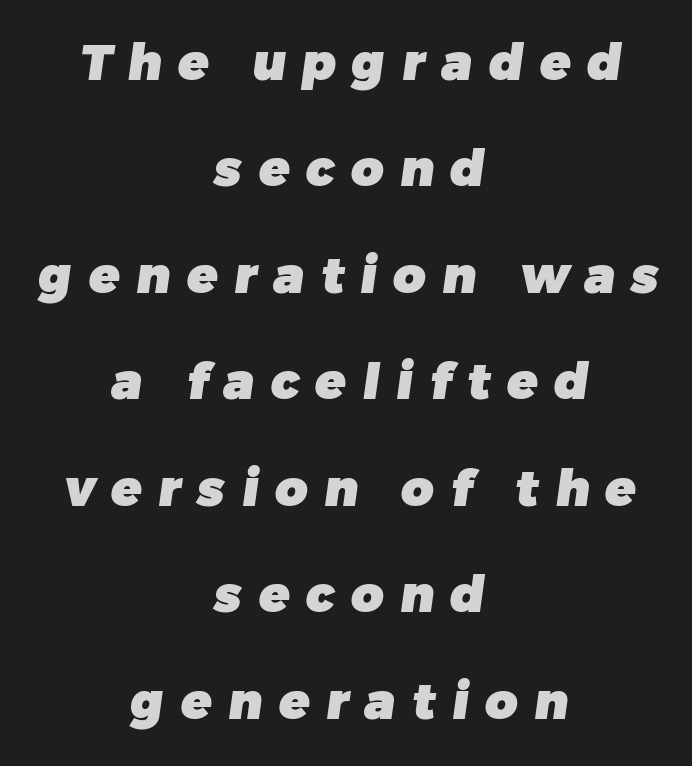
Whoever set this chose breathing room over compactness in the vertical rhythm. Strokes here are thick enough to call this a true bold. Each word looks stretched out because of the extra space between its letters. Nothing sits at the stroke ends, so this counts as sans-serif. No word sits above an underline. This sample has the flowing, uneven cadence of proportional lettering.
